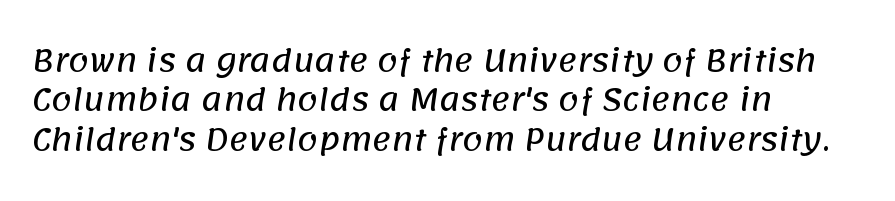
{"serif": "no", "width": "normal", "stroke_contrast": "low", "x_height": "large", "monospaced": "no", "underline": "no", "align": "left", "line_spacing": "normal", "line_spacing_ratio": 1.36, "letter_spacing": "normal", "letter_spacing_em": 0.0, "glyph_px": 29}
